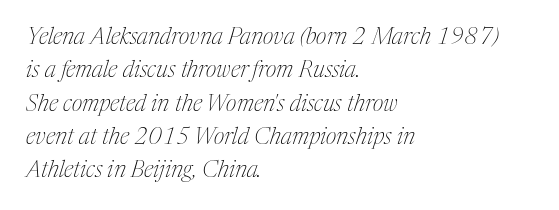
Q: Is the text bold? A: No.
Q: Is the text italic (slanted)? A: Yes, it leans right by about 17 degrees.
Q: Is the text underlined? A: No.
Q: How is the paragraph aligned? A: Left-aligned.
Q: Is the spacing between letters normal or unusually wide? A: Normal.
Q: Is the spacing between lines tight, normal or loose? A: Normal.
